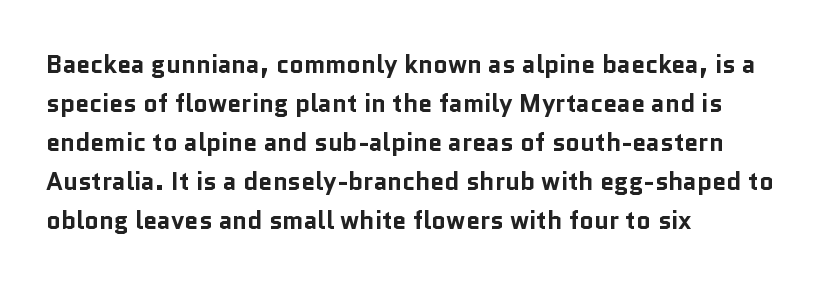
{"italic": "no", "bold": "yes", "underline": "no", "align": "left", "line_spacing": "normal", "line_spacing_ratio": 1.56, "letter_spacing": "normal", "letter_spacing_em": 0.0, "glyph_px": 25}
